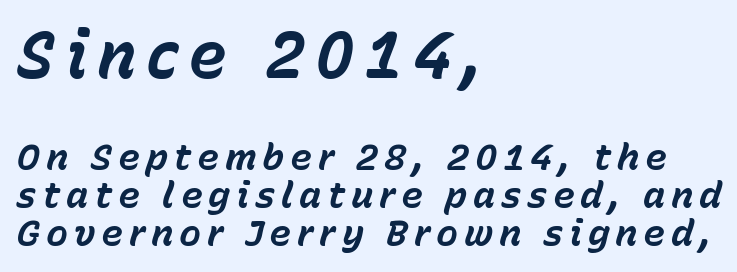
The image shows 65 px bold type, italic (leaning right); set left-aligned, tight line spacing (1.02x), not underlined; the first (top) block is 1.76x larger; low stroke contrast and a medium x-height.
